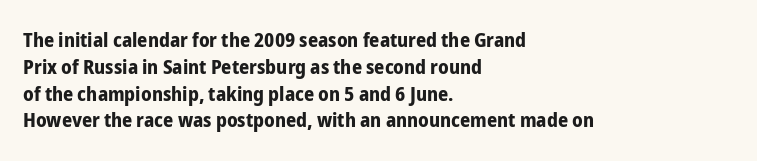
The image shows 20 px bold type, upright; set left-aligned, normal line spacing (1.34x), normal letter spacing, not underlined.
